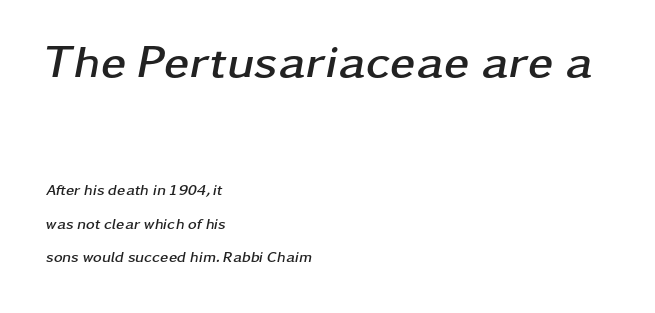
The image shows 46 px semibold, wide type, italic (leaning right); set left-aligned, loose line spacing (2.21x), normal letter spacing, not underlined; the first (top) block is 3.07x larger; low stroke contrast and a medium x-height.
